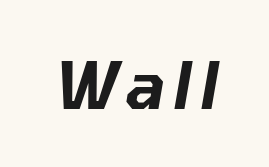
{"italic": "yes", "lean": "right", "slant_degrees": 10, "width": "normal", "stroke_contrast": "low", "x_height": "medium", "monospaced": "no", "underline": "no", "glyph_px": 64}
